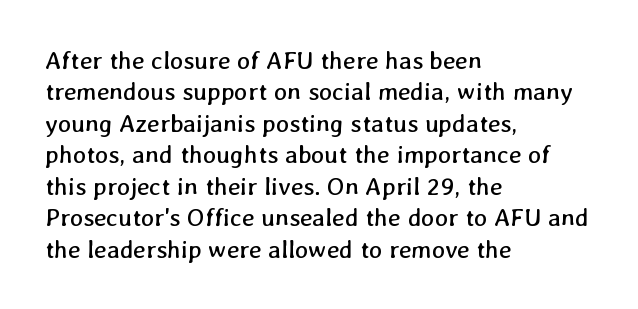
{"bold": "no", "underline": "no", "align": "left", "line_spacing": "normal", "line_spacing_ratio": 1.26, "letter_spacing": "normal", "letter_spacing_em": 0.0, "glyph_px": 25}
